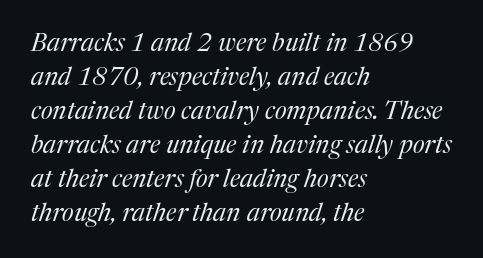
The image shows 25 px text type, italic (leaning right); set left-aligned, normal line spacing (1.36x), normal letter spacing, not underlined.
